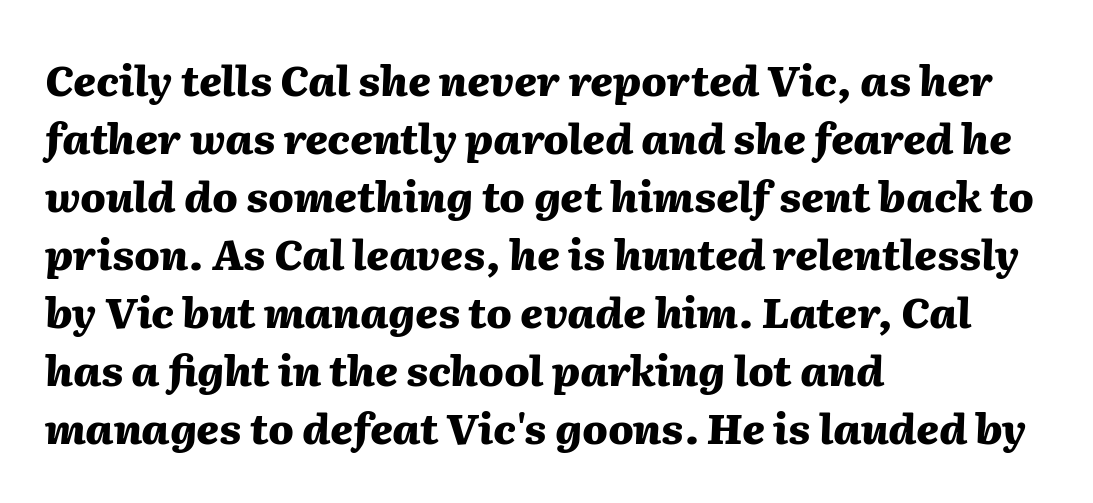
The image shows 42 px heavy type, italic (leaning right); set left-aligned, normal line spacing (1.38x), normal letter spacing, not underlined; medium stroke contrast and a medium x-height.
